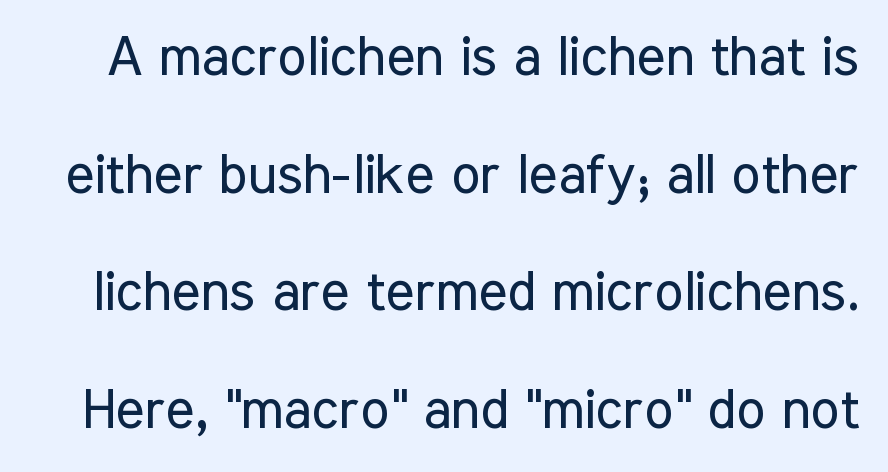
Q: Is the text bold? A: No.
Q: Is the text italic (slanted)? A: No, it is upright.
Q: Is the typeface a serif or a sans-serif typeface? A: Sans-serif.
Q: Is the text underlined? A: No.
Q: Is the spacing between letters normal or unusually wide? A: Normal.
Q: Is the spacing between lines tight, normal or loose? A: Loose.
Q: Width (condensed, normal, or wide)? A: Condensed.
Q: Stroke contrast? A: Low.
Q: x-height? A: Medium.
Q: Monospaced? A: No.
